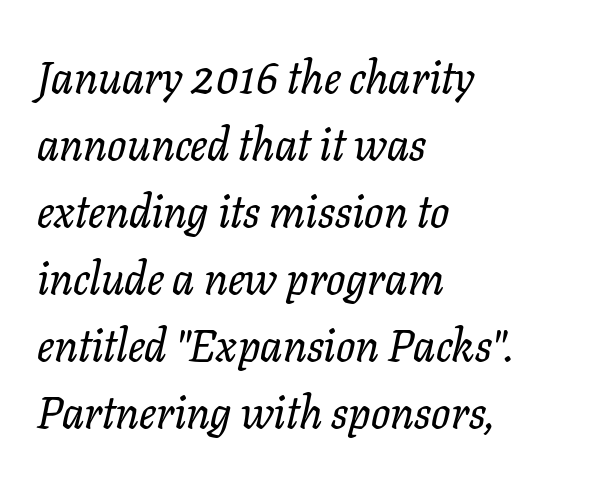
The image shows 45 px serif type, italic (leaning right); set left-aligned, normal line spacing (1.49x), normal letter spacing, not underlined; low stroke contrast and a medium x-height.
